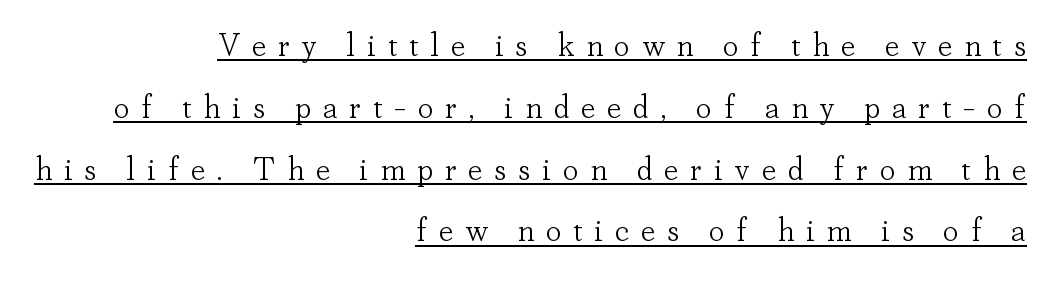
Q: Is the text bold? A: No.
Q: Is the text italic (slanted)? A: No, it is upright.
Q: Is the typeface a serif or a sans-serif typeface? A: Serif.
Q: Is the text underlined? A: Yes.
Q: How is the paragraph aligned? A: Right-aligned.
Q: Is the spacing between letters normal or unusually wide? A: Unusually wide.
Q: Is the spacing between lines tight, normal or loose? A: Loose.
Q: Width (condensed, normal, or wide)? A: Normal.
Q: Stroke contrast? A: Low.
Q: x-height? A: Small.
Q: Monospaced? A: No.
